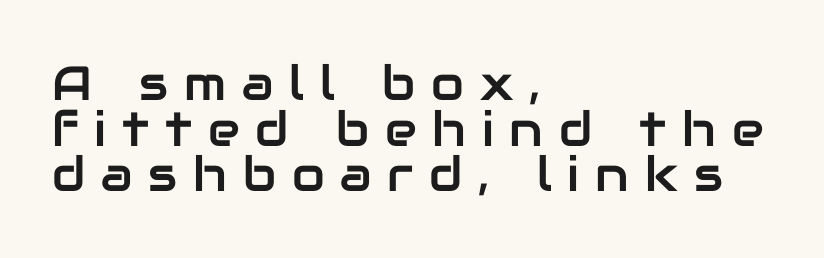
Q: Is the text italic (slanted)? A: No, it is upright.
Q: Is the typeface a serif or a sans-serif typeface? A: Sans-serif.
Q: Is the text underlined? A: No.
Q: How is the paragraph aligned? A: Left-aligned.
Q: Is the spacing between letters normal or unusually wide? A: Unusually wide.
Q: Is the spacing between lines tight, normal or loose? A: Tight.
Q: Width (condensed, normal, or wide)? A: Normal.
Q: Stroke contrast? A: Low.
Q: x-height? A: Medium.
Q: Monospaced? A: No.
